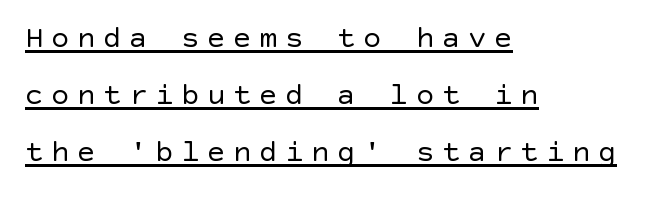
The image shows 31 px regular-weight sans-serif type, upright; set left-aligned, line spacing 1.84x, unusually wide letter spacing (+0.24 em), underlined; a large x-height.
